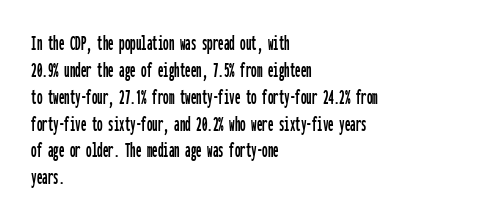
Is the block centered? No — it sits flush against the left margin. Beneath every word, the page is bare. What stands out about the letter spacing? Nothing — it is the standard amount. The lettering stays uniformly vertical, giving the passage a roman look.
